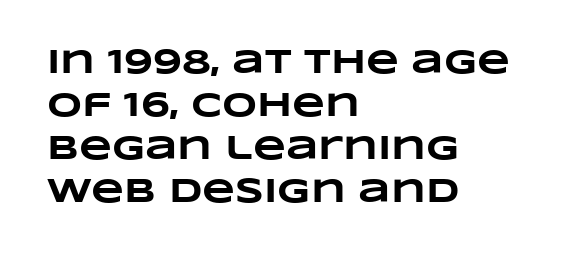
Q: Is the text bold? A: Yes.
Q: Is the text underlined? A: No.
Q: How is the paragraph aligned? A: Left-aligned.
Q: Is the spacing between letters normal or unusually wide? A: Normal.
Q: Is the spacing between lines tight, normal or loose? A: Normal.
Q: Width (condensed, normal, or wide)? A: Wide.
Q: Stroke contrast? A: Low.
Q: x-height? A: Large.
Q: Monospaced? A: No.
